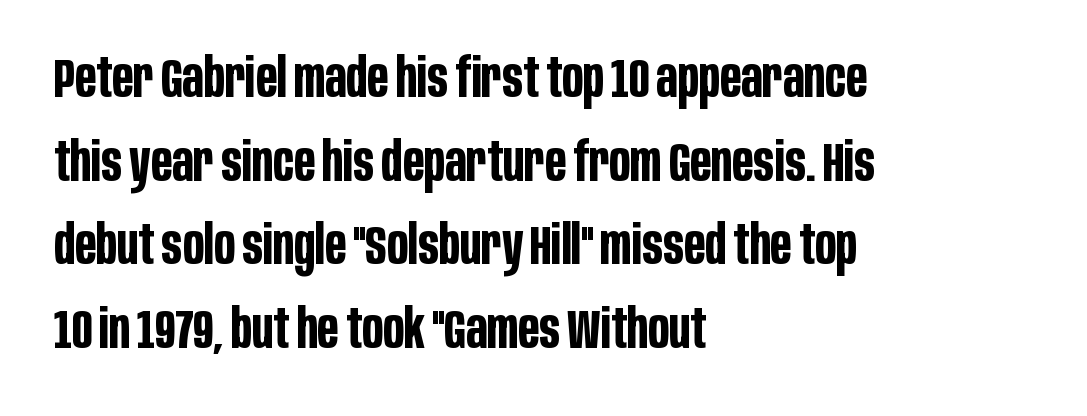
Evenly set lines give the paragraph a standard silhouette. You could call the tracking neutral — neither tight nor loose. These lines stack with their left ends in a neat column. Here the designer chose a conventional face with non-uniform glyph widths. This is heavy type, rendered in bold.
